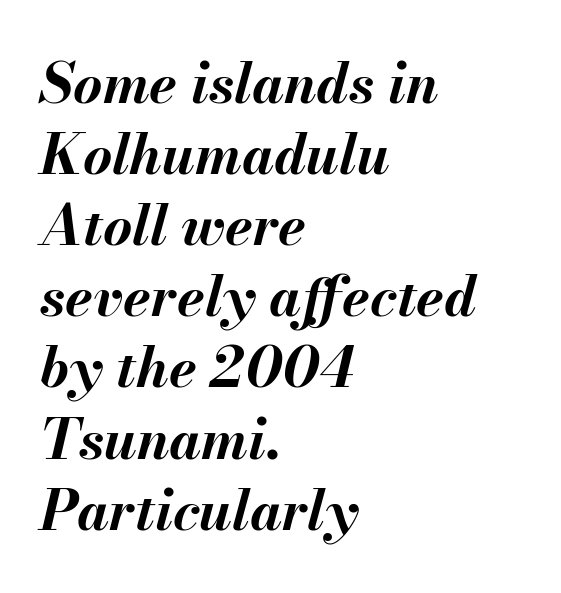
{"italic": "yes", "lean": "right", "slant_degrees": 13, "bold": "yes", "weight": "bold", "width": "normal", "stroke_contrast": "medium", "x_height": "small", "monospaced": "no", "underline": "no", "align": "left", "line_spacing": "normal", "line_spacing_ratio": 1.27, "letter_spacing": "normal", "letter_spacing_em": 0.0, "glyph_px": 56}
